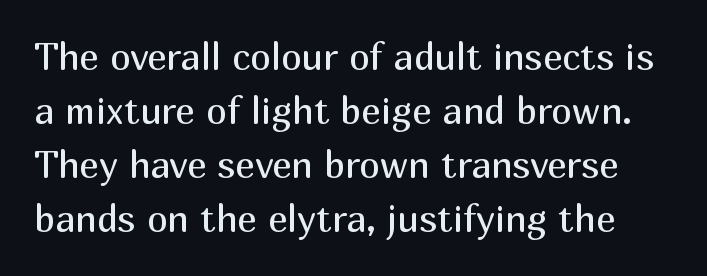
The image shows 37 px regular-weight sans-serif type, upright; set normal line spacing (1.46x), normal letter spacing, not underlined; medium stroke contrast and a medium x-height.
